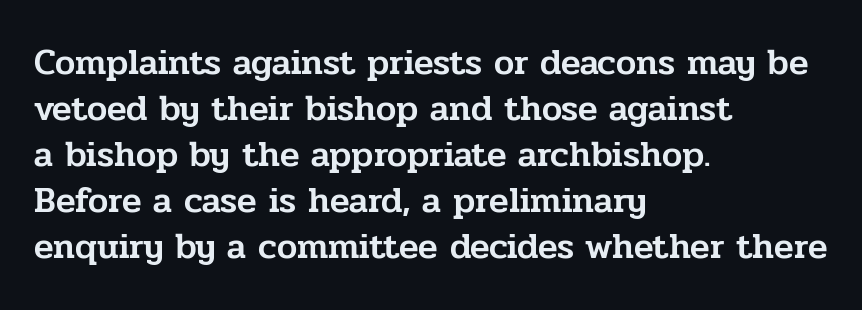
Q: Is the text italic (slanted)? A: No, it is upright.
Q: Is the typeface a serif or a sans-serif typeface? A: Serif.
Q: Is the text underlined? A: No.
Q: How is the paragraph aligned? A: Left-aligned.
Q: Is the spacing between letters normal or unusually wide? A: Normal.
Q: Is the spacing between lines tight, normal or loose? A: Normal.
Q: Width (condensed, normal, or wide)? A: Normal.
Q: Stroke contrast? A: Low.
Q: x-height? A: Medium.
Q: Monospaced? A: No.
